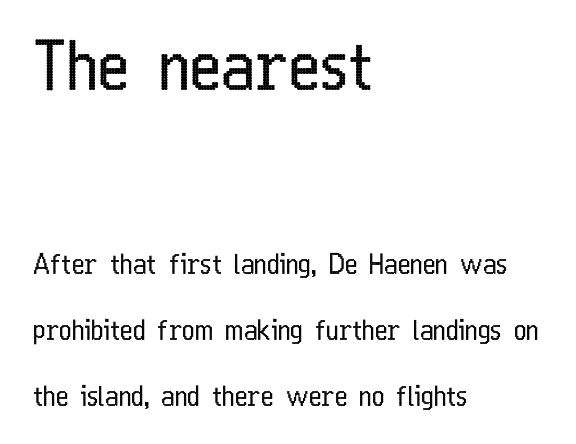
The image shows 67 px regular-weight, condensed sans-serif type, upright; set left-aligned, loose line spacing (2.44x), normal letter spacing, not underlined; the first (top) block is 2.48x larger; low stroke contrast and a medium x-height.
